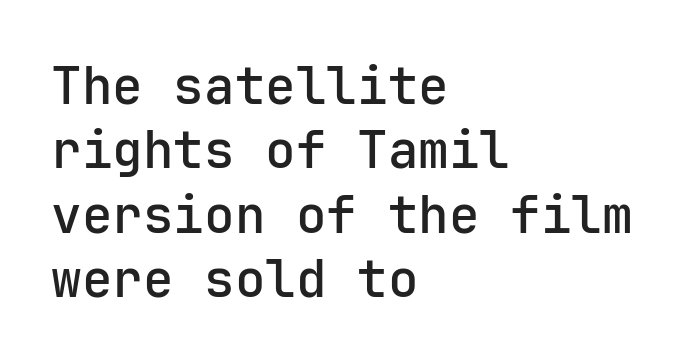
Q: Is the text italic (slanted)? A: No, it is upright.
Q: Is the typeface a serif or a sans-serif typeface? A: Sans-serif.
Q: Is the text underlined? A: No.
Q: How is the paragraph aligned? A: Left-aligned.
Q: Is the spacing between letters normal or unusually wide? A: Normal.
Q: Is the spacing between lines tight, normal or loose? A: Normal.
Q: Width (condensed, normal, or wide)? A: Normal.
Q: Stroke contrast? A: Low.
Q: x-height? A: Medium.
Q: Monospaced? A: Yes.
